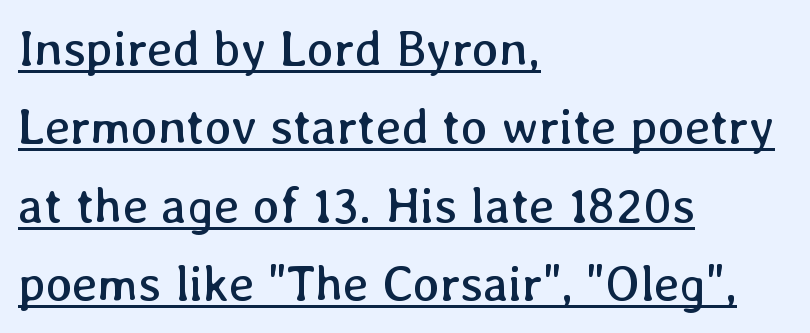
The image shows 50 px regular-weight type, upright; set left-aligned, normal line spacing (1.57x), normal letter spacing, underlined; low stroke contrast and a medium x-height.
